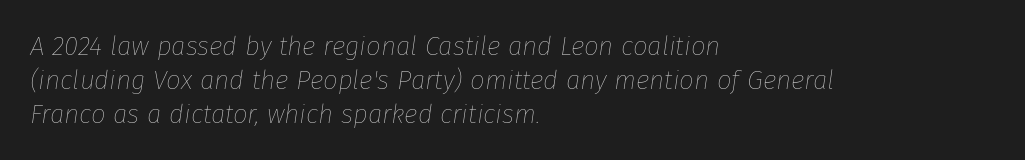
Q: Is the text bold? A: No.
Q: Is the text italic (slanted)? A: Yes, it leans right by about 8 degrees.
Q: Is the text underlined? A: No.
Q: How is the paragraph aligned? A: Left-aligned.
Q: Is the spacing between letters normal or unusually wide? A: Normal.
Q: Is the spacing between lines tight, normal or loose? A: Normal.
